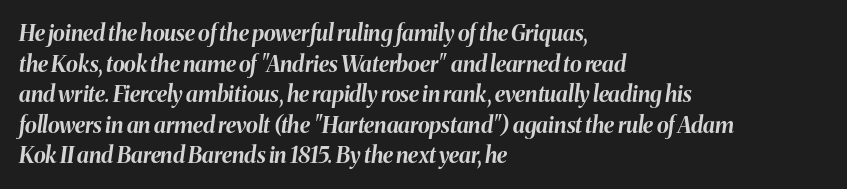
The image shows 22 px bold type, italic (leaning right); set left-aligned, normal line spacing (1.39x), normal letter spacing, not underlined.
